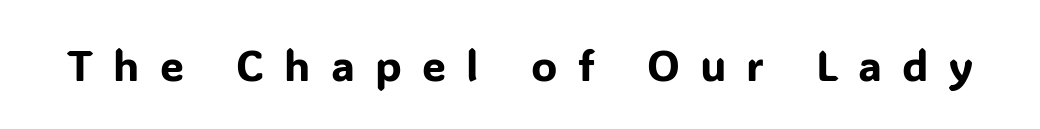
The image shows 43 px sans-serif type, upright; set unusually wide letter spacing (+0.47 em), not underlined; low stroke contrast and a medium x-height.
